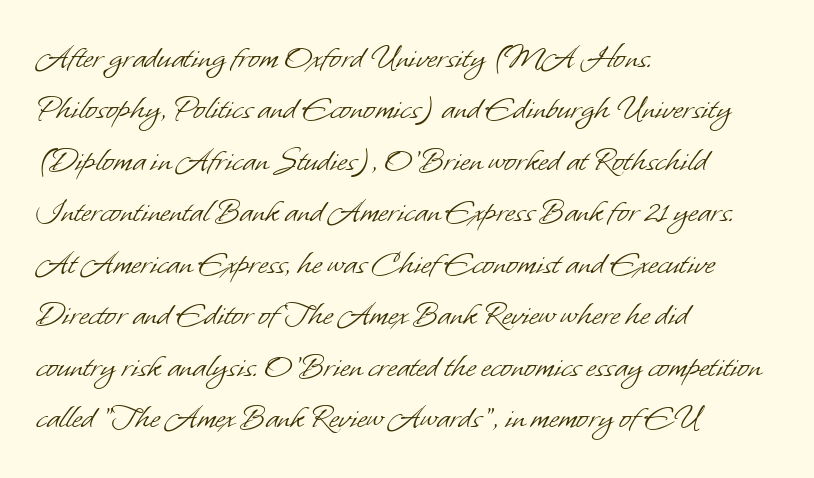
{"serif": "no", "bold": "no", "weight": "light", "width": "normal", "stroke_contrast": "low", "x_height": "small", "monospaced": "no", "underline": "no", "align": "left", "line_spacing": "normal", "line_spacing_ratio": 1.47, "letter_spacing": "normal", "letter_spacing_em": 0.0, "glyph_px": 35}
